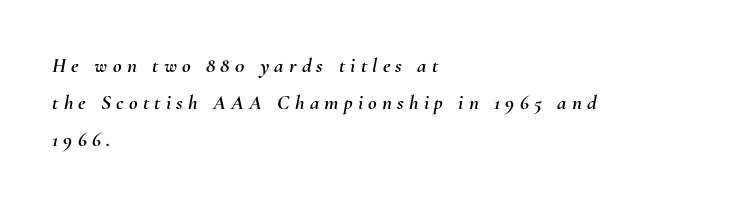
{"italic": "yes", "lean": "right", "slant_degrees": 10, "underline": "no", "align": "left", "line_spacing_ratio": 1.76, "letter_spacing": "wide", "letter_spacing_em": 0.25, "glyph_px": 21}
